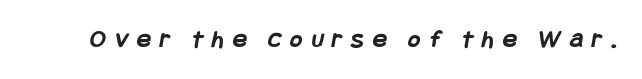
Q: Is the text bold? A: Yes.
Q: Is the text underlined? A: No.
Q: Is the spacing between letters normal or unusually wide? A: Unusually wide.
